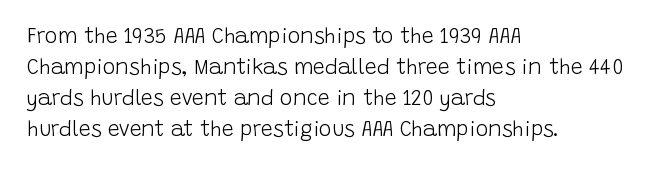
{"italic": "no", "bold": "no", "underline": "no", "align": "left", "line_spacing": "normal", "line_spacing_ratio": 1.47, "letter_spacing": "normal", "letter_spacing_em": 0.0, "glyph_px": 21}
